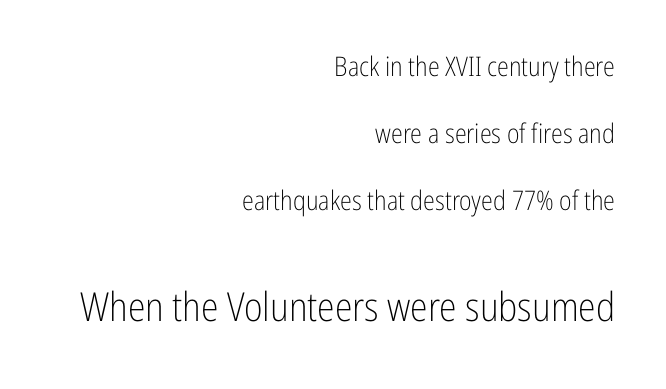
Quick note: underline off. In terms of letterform style, serifs are entirely absent. Nothing heavy about these letters — not bold at all. How are the letters spaced? Ordinarily, with no added tracking.
